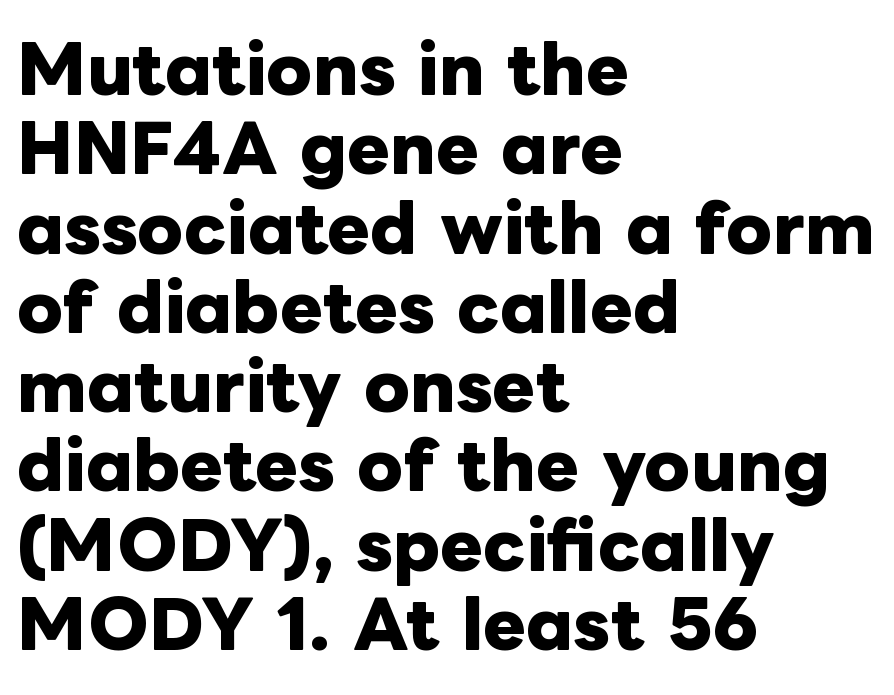
These lines are rendered in a variable-pitch font. Nobody touched the tracking dial on this one. These lines carry a lot of weight — the face is fully bold. Left-aligned paragraph, ragged on the right. The typography opts for an upright posture over an oblique one.
